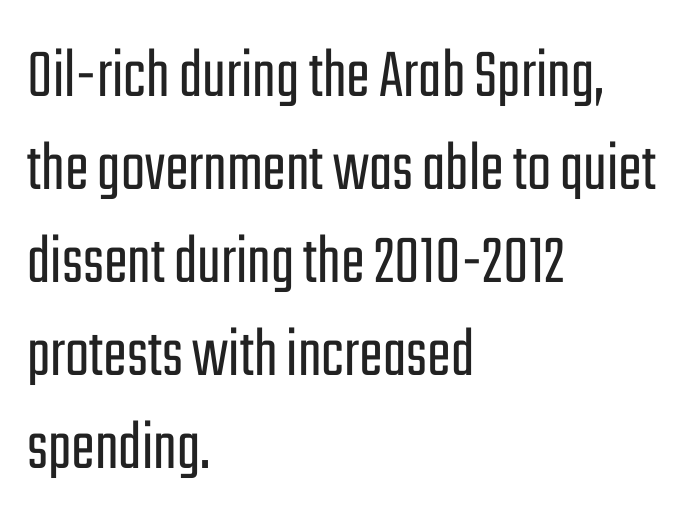
{"serif": "no", "italic": "no", "bold": "no", "weight": "light", "width": "condensed", "stroke_contrast": "low", "x_height": "medium", "monospaced": "no", "underline": "no", "align": "left", "line_spacing": "normal", "line_spacing_ratio": 1.31, "letter_spacing": "normal", "letter_spacing_em": 0.0, "glyph_px": 71}
